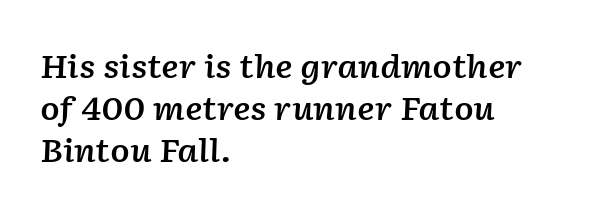
{"italic": "yes", "lean": "right", "slant_degrees": 2, "bold": "semi", "weight": "semibold", "width": "normal", "stroke_contrast": "low", "x_height": "medium", "monospaced": "no", "underline": "no", "align": "left", "line_spacing": "normal", "line_spacing_ratio": 1.31, "letter_spacing": "normal", "letter_spacing_em": 0.0, "glyph_px": 32}
